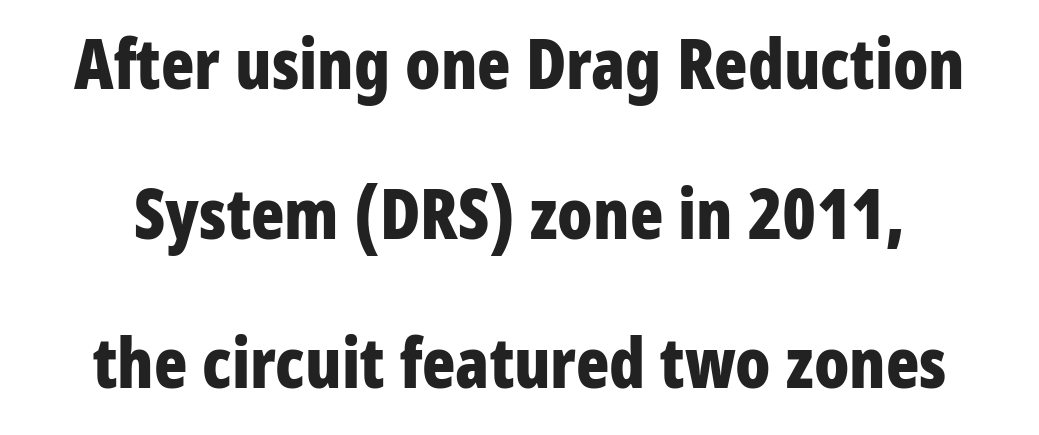
Looks like regular typesetting: each glyph gets only the width it needs. A typesetter would label this face a sans. Ordinary non-slanted type is in use. Airy leading. The space directly below the letters is spotless. How are the letters spaced? Ordinarily, with no added tracking.
